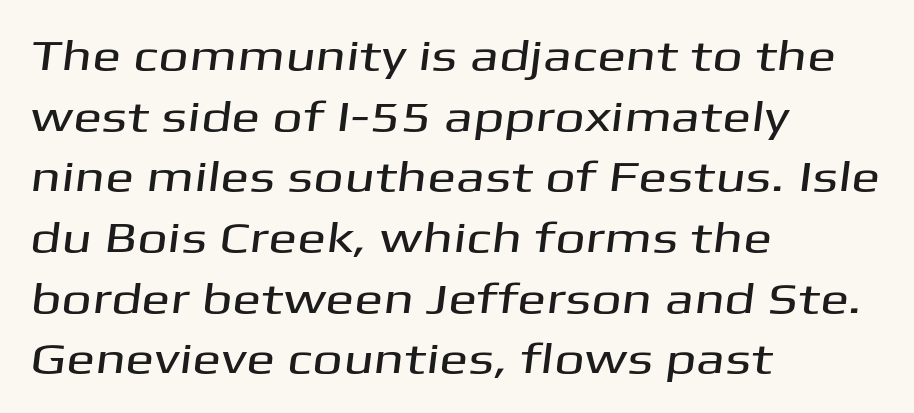
Q: Is the typeface a serif or a sans-serif typeface? A: Sans-serif.
Q: Is the text underlined? A: No.
Q: How is the paragraph aligned? A: Left-aligned.
Q: Is the spacing between letters normal or unusually wide? A: Normal.
Q: Is the spacing between lines tight, normal or loose? A: Normal.
Q: Width (condensed, normal, or wide)? A: Wide.
Q: Stroke contrast? A: Medium.
Q: x-height? A: Medium.
Q: Monospaced? A: No.
